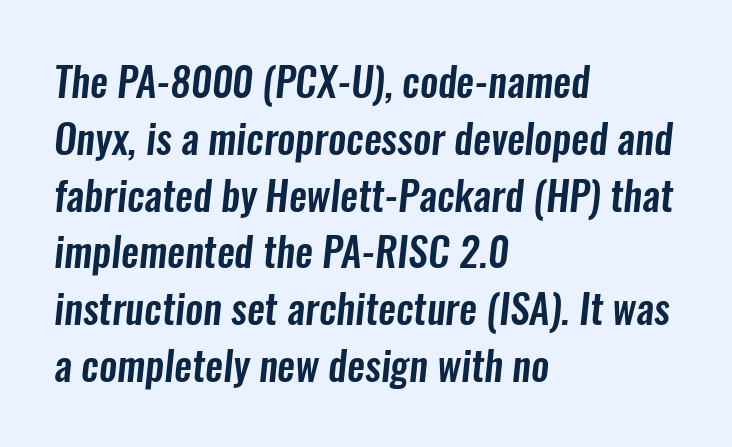
Q: Is the typeface a serif or a sans-serif typeface? A: Sans-serif.
Q: Is the text underlined? A: No.
Q: How is the paragraph aligned? A: Left-aligned.
Q: Is the spacing between letters normal or unusually wide? A: Normal.
Q: Is the spacing between lines tight, normal or loose? A: Normal.
Q: Width (condensed, normal, or wide)? A: Condensed.
Q: Stroke contrast? A: Low.
Q: x-height? A: Medium.
Q: Monospaced? A: No.
